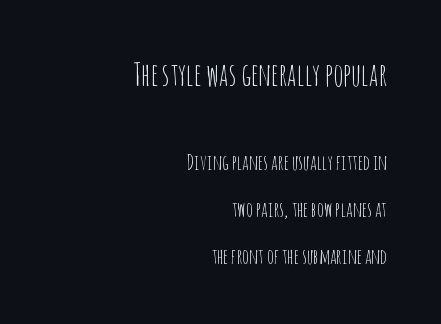
{"serif": "no", "italic": "no", "bold": "no", "weight": "thin", "width": "condensed", "stroke_contrast": "low", "x_height": "large", "monospaced": "no", "underline": "no", "align": "right", "line_spacing": "loose", "line_spacing_ratio": 2.23, "letter_spacing": "normal", "letter_spacing_em": 0.0, "larger_block": "first", "size_ratio": 1.48, "glyph_px": 31}
